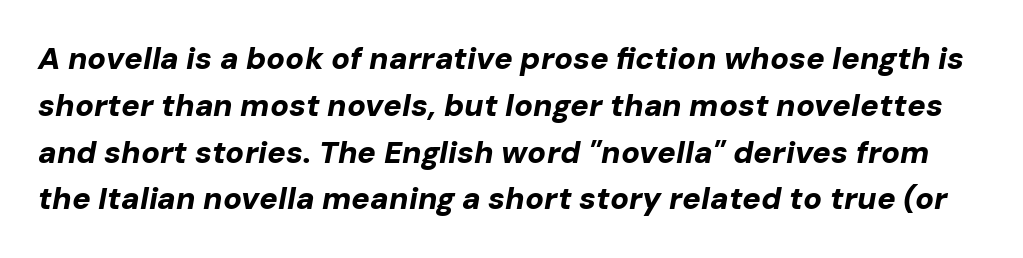
Bare-footed words on every line. Compared with an ordinary text face, these strokes are far heavier — a full bold. Looking at the ascenders, they clearly lean. The face used here is proportionally spaced, like ordinary book or web type.
